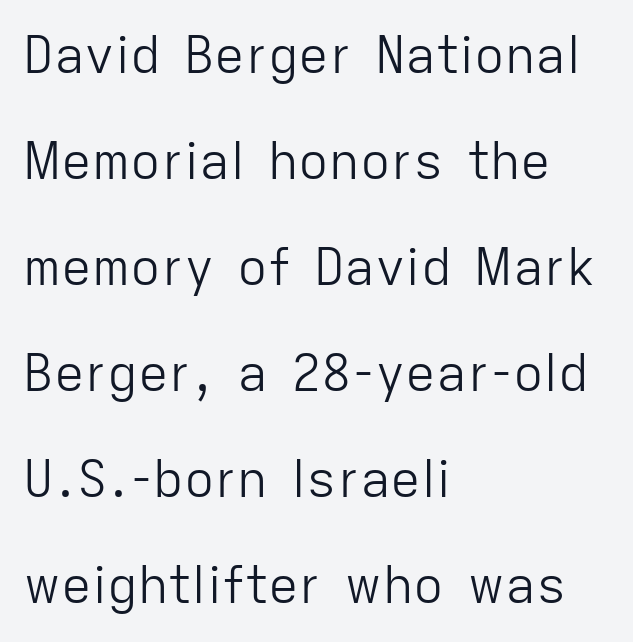
You could call the tracking neutral — neither tight nor loose. The axis of the letterforms is exactly vertical. Weight: regular or lighter. Each letter keeps its own natural width here, so spacing adapts to shape. The rendering shows plain stroke endings on the letterforms — a sans-serif design. The compositor pushed each line to the left boundary.
